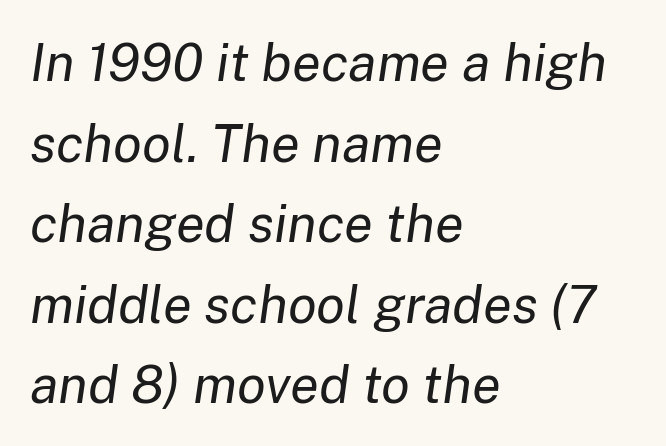
Q: Is the text bold? A: No.
Q: Is the text italic (slanted)? A: Yes, it leans right by about 8 degrees.
Q: Is the text underlined? A: No.
Q: How is the paragraph aligned? A: Left-aligned.
Q: Is the spacing between letters normal or unusually wide? A: Normal.
Q: Is the spacing between lines tight, normal or loose? A: Normal.
Q: Width (condensed, normal, or wide)? A: Normal.
Q: Stroke contrast? A: Low.
Q: x-height? A: Medium.
Q: Monospaced? A: No.
